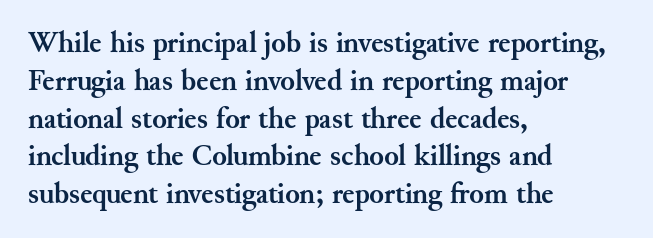
Quick note: interline space is typical. Style check: upright. Check where the strokes stop: tiny serifs finish them off. The specimen omits any rule beneath the text block's lines. One-word summary of the alignment: left. Letter spacing: default.
